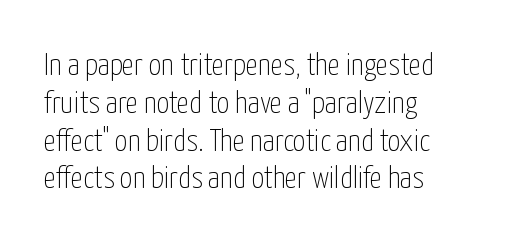
Descenders hang freely into open space. Check where the strokes stop: nothing finishes them off — pure sans. The letters look calm and open, with moderate or lighter stems. Note the varied advance widths — an 'i' is clearly narrower than an 'm'.
